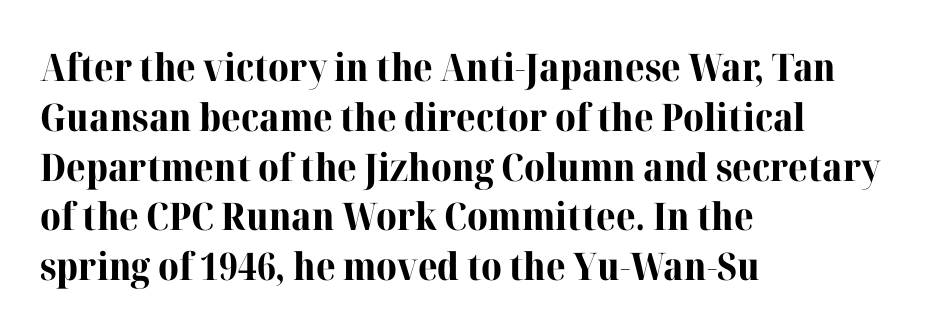
The image shows 38 px bold serif type, upright; set left-aligned, normal line spacing (1.31x), normal letter spacing, not underlined; high stroke contrast and a medium x-height.
